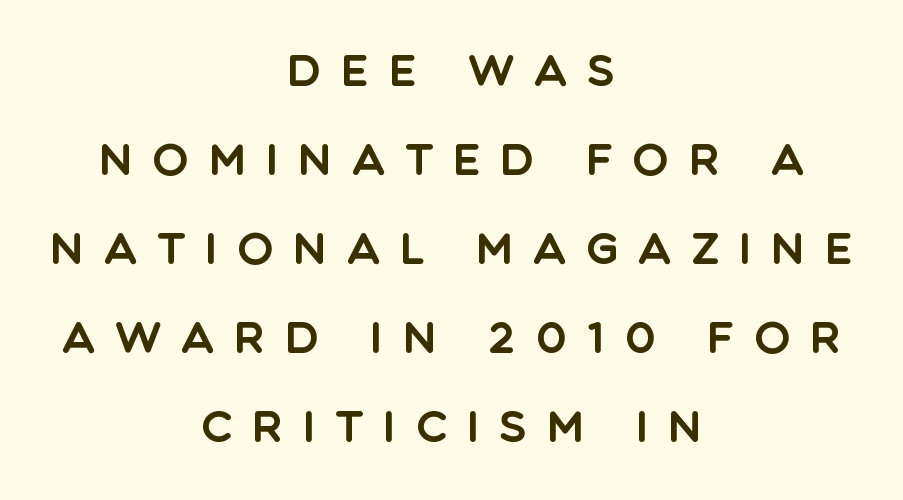
Vertical spacing — loose. The rendering uses natural spacing where letterforms have individual widths. Ascenders rise straight up at ninety degrees. Words float on clear page, feet unadorned. Observe the absence of serifs on each vertical stroke in this sample. A centered setting, common on invitations and titles, is used for this passage.
